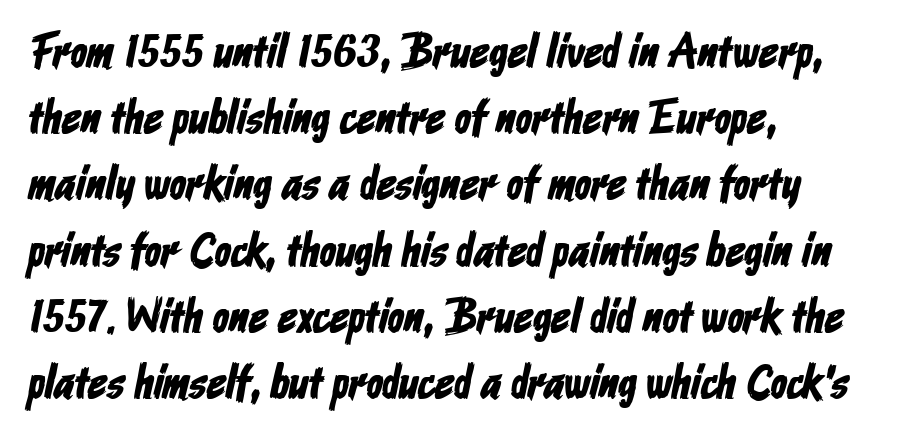
Students, note that the glyphs here touch the page at normal intervals. Baseline-to-baseline distance is the conventional proportion of letter height. Examine the stroke ends and you'll find no serifs. Note the varied advance widths — an 'i' is clearly narrower than an 'm'. A student would call this left alignment; a typographer would say flush left, rag right. Decoration check: the copy has no underline.
